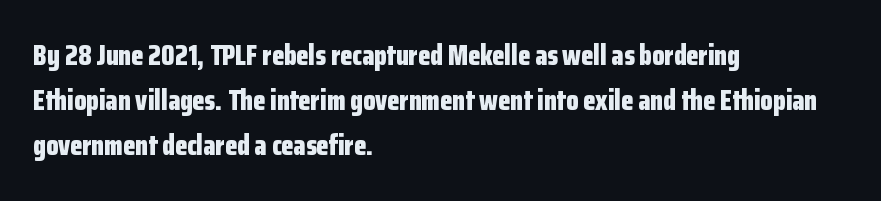
Q: Is the text bold? A: Yes.
Q: Is the text italic (slanted)? A: No, it is upright.
Q: Is the typeface a serif or a sans-serif typeface? A: Sans-serif.
Q: Is the text underlined? A: No.
Q: How is the paragraph aligned? A: Left-aligned.
Q: Is the spacing between letters normal or unusually wide? A: Normal.
Q: Is the spacing between lines tight, normal or loose? A: Normal.
Q: Width (condensed, normal, or wide)? A: Condensed.
Q: Stroke contrast? A: Low.
Q: x-height? A: Medium.
Q: Monospaced? A: No.
